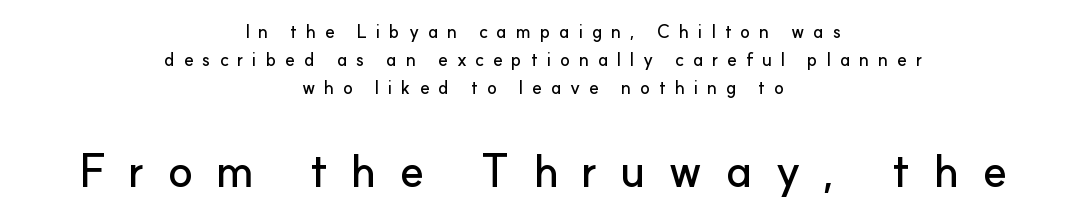
Q: Is the text italic (slanted)? A: No, it is upright.
Q: Is the typeface a serif or a sans-serif typeface? A: Sans-serif.
Q: Is the text underlined? A: No.
Q: How is the paragraph aligned? A: Centered.
Q: Is the spacing between letters normal or unusually wide? A: Unusually wide.
Q: Is the spacing between lines tight, normal or loose? A: Normal.
Q: Which block of text is set in a larger size, the first (top) or the second (bottom)? A: The second (bottom) one.
Q: Width (condensed, normal, or wide)? A: Normal.
Q: Stroke contrast? A: Low.
Q: x-height? A: Small.
Q: Monospaced? A: No.
